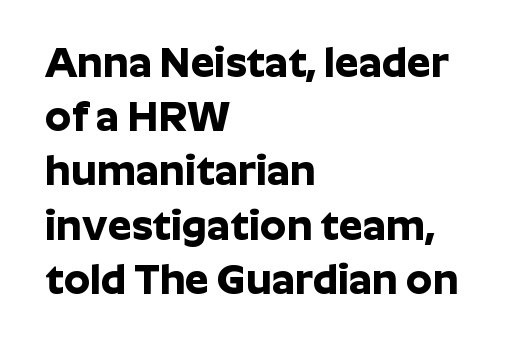
Q: Is the text bold? A: Yes.
Q: Is the text italic (slanted)? A: No, it is upright.
Q: Is the typeface a serif or a sans-serif typeface? A: Sans-serif.
Q: Is the text underlined? A: No.
Q: How is the paragraph aligned? A: Left-aligned.
Q: Is the spacing between letters normal or unusually wide? A: Normal.
Q: Is the spacing between lines tight, normal or loose? A: Normal.
Q: Width (condensed, normal, or wide)? A: Normal.
Q: Stroke contrast? A: Low.
Q: x-height? A: Medium.
Q: Monospaced? A: No.
